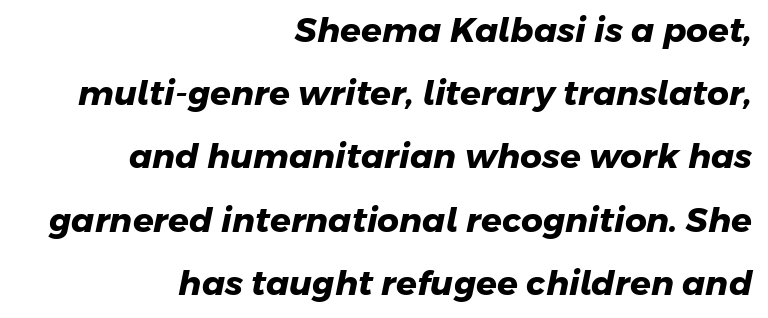
Line ends are locked; line starts wander. Character widths vary here, with narrow letters taking less room than wide ones. Heft: maximum for text — a bold. The text was rendered using a sans face with plain stroke endings.
